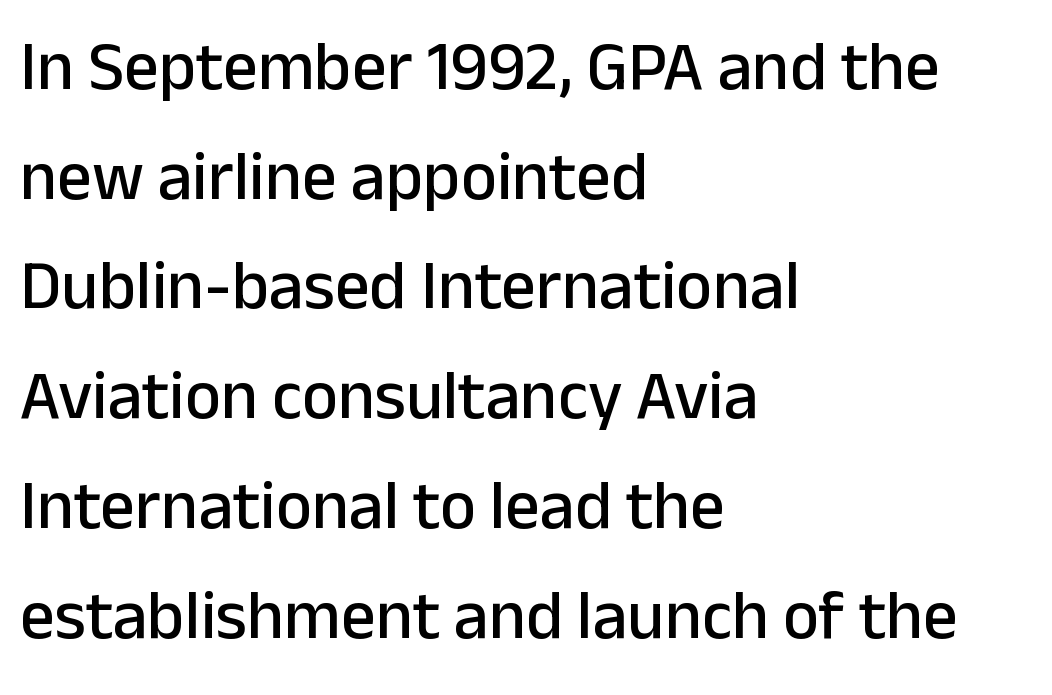
In terms of posture, this sample is upright. You could call the tracking neutral — neither tight nor loose. Letters rest on an invisible, unmarked baseline. The rendering uses a moderate line-height, typical for paragraphs. The face used here is a sans, in the tradition of grotesques and geometrics. Spacing verdict: proportional, widths tailored to each character.
